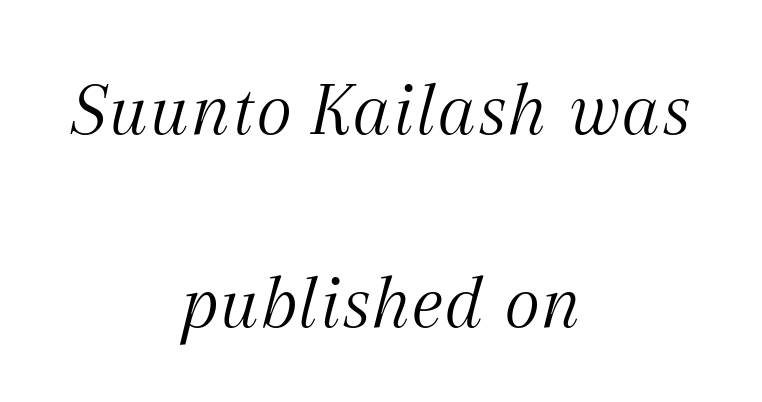
Q: Is the text bold? A: No.
Q: Is the text italic (slanted)? A: Yes, it leans right by about 12 degrees.
Q: Is the typeface a serif or a sans-serif typeface? A: Serif.
Q: Is the text underlined? A: No.
Q: How is the paragraph aligned? A: Centered.
Q: Is the spacing between letters normal or unusually wide? A: Normal.
Q: Is the spacing between lines tight, normal or loose? A: Loose.
Q: Width (condensed, normal, or wide)? A: Normal.
Q: Stroke contrast? A: Medium.
Q: x-height? A: Medium.
Q: Monospaced? A: No.
